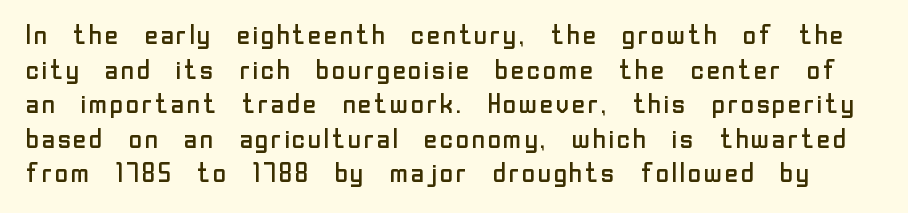
{"italic": "no", "bold": "no", "underline": "no", "line_spacing": "normal", "line_spacing_ratio": 1.28, "letter_spacing": "normal", "letter_spacing_em": 0.0, "glyph_px": 27}
